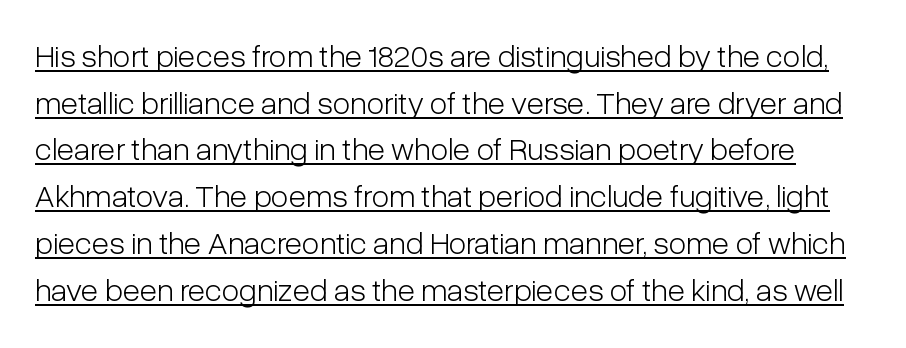
The image shows 32 px light, condensed sans-serif type, upright; set normal line spacing (1.46x), normal letter spacing, underlined; low stroke contrast and a medium x-height.
